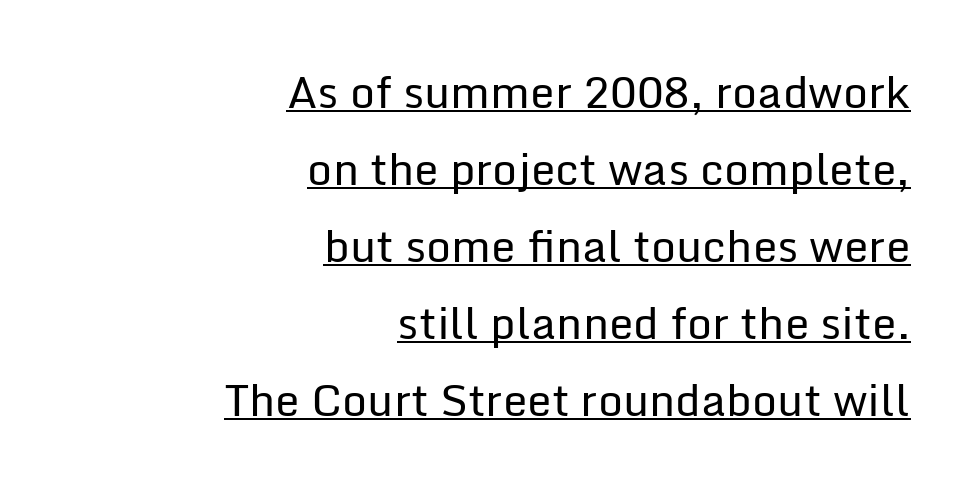
Nobody touched the tracking dial on this one. Think standard paragraph weight, or any step lighter than that. Notice how the passage keeps a crisp vertical edge on the right only. Italic? Not at all — the glyphs are vertical.
